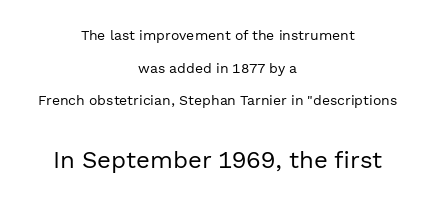
Q: Is the text bold? A: No.
Q: Is the text italic (slanted)? A: No, it is upright.
Q: Is the text underlined? A: No.
Q: How is the paragraph aligned? A: Centered.
Q: Is the spacing between letters normal or unusually wide? A: Normal.
Q: Is the spacing between lines tight, normal or loose? A: Loose.
Q: Which block of text is set in a larger size, the first (top) or the second (bottom)? A: The second (bottom) one.
